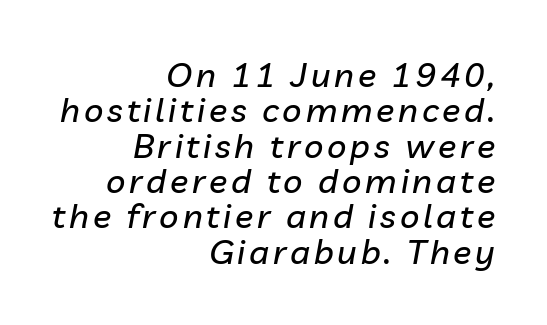
Q: Is the text italic (slanted)? A: Yes, it leans right by about 10 degrees.
Q: Is the text underlined? A: No.
Q: How is the paragraph aligned? A: Right-aligned.
Q: Is the spacing between lines tight, normal or loose? A: Tight.
Q: Width (condensed, normal, or wide)? A: Normal.
Q: Stroke contrast? A: Low.
Q: x-height? A: Medium.
Q: Monospaced? A: No.
